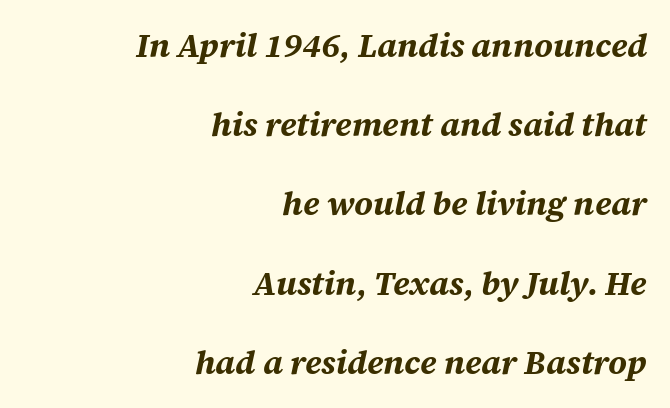
Inter-character spacing is left at the font's built-in metrics. Whoever set this chose breathing room over compactness in the vertical rhythm. An italicized treatment has been applied to the whole sample. The letters advance in unequal steps, a hallmark of proportional type.
